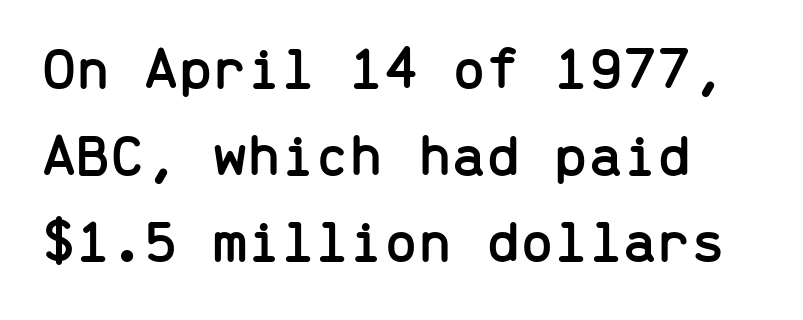
Q: Is the text italic (slanted)? A: No, it is upright.
Q: Is the typeface a serif or a sans-serif typeface? A: Sans-serif.
Q: Is the text underlined? A: No.
Q: Is the spacing between letters normal or unusually wide? A: Normal.
Q: Is the spacing between lines tight, normal or loose? A: Normal.
Q: Width (condensed, normal, or wide)? A: Normal.
Q: Stroke contrast? A: Low.
Q: x-height? A: Medium.
Q: Monospaced? A: Yes.
